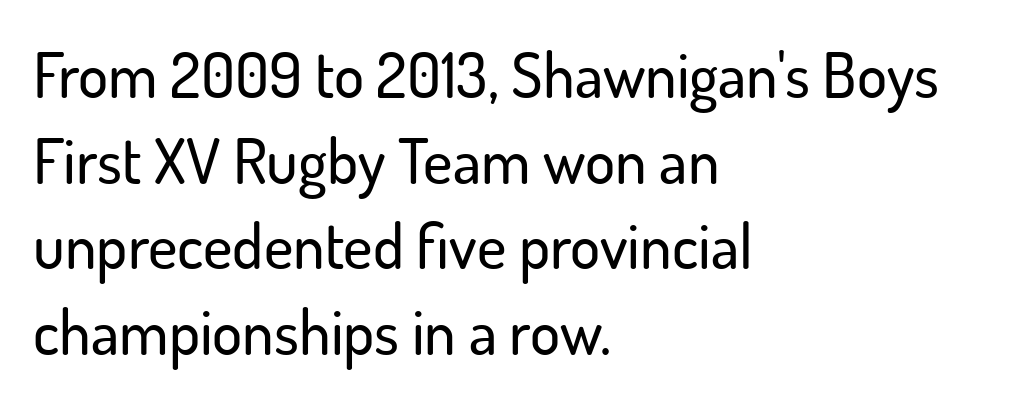
In terms of letterform style, serifs are entirely absent. Posture: straight, roman, zero tilt. The glyphs are unaccompanied by any horizontal stroke below them. The passage shown is typed in a proportional face where columns would drift.
